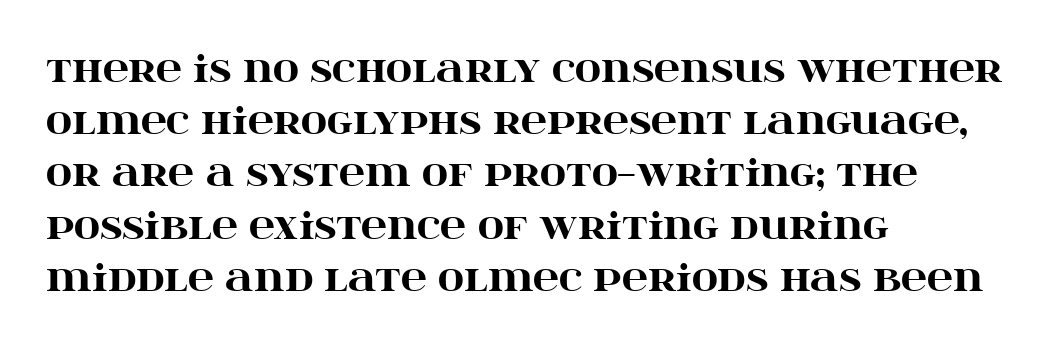
Plenty of ink on the page — the face is bold. The glyphs in this specimen are seriffed. The paragraph shown leans on its left margin. Inter-character spacing is left at the font's built-in metrics. Each letter keeps its own natural width here, so spacing adapts to shape. These lines sit exactly where default settings would place them.
